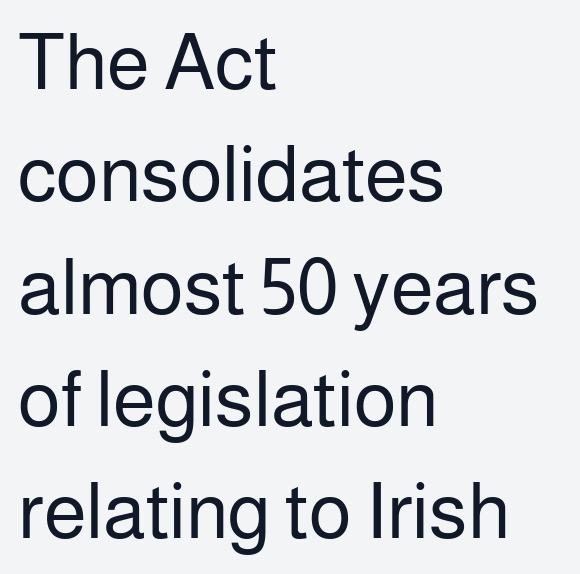
Q: Is the text bold? A: No.
Q: Is the text italic (slanted)? A: No, it is upright.
Q: Is the typeface a serif or a sans-serif typeface? A: Sans-serif.
Q: Is the text underlined? A: No.
Q: How is the paragraph aligned? A: Left-aligned.
Q: Is the spacing between letters normal or unusually wide? A: Normal.
Q: Is the spacing between lines tight, normal or loose? A: Normal.
Q: Width (condensed, normal, or wide)? A: Normal.
Q: Stroke contrast? A: Low.
Q: x-height? A: Medium.
Q: Monospaced? A: No.
